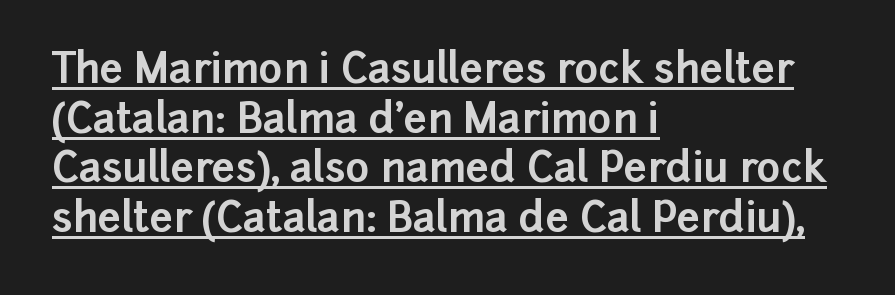
Q: Is the text bold? A: Yes.
Q: Is the text italic (slanted)? A: No, it is upright.
Q: Is the typeface a serif or a sans-serif typeface? A: Sans-serif.
Q: Is the text underlined? A: Yes.
Q: How is the paragraph aligned? A: Left-aligned.
Q: Is the spacing between letters normal or unusually wide? A: Normal.
Q: Width (condensed, normal, or wide)? A: Normal.
Q: Stroke contrast? A: Low.
Q: x-height? A: Medium.
Q: Monospaced? A: No.
